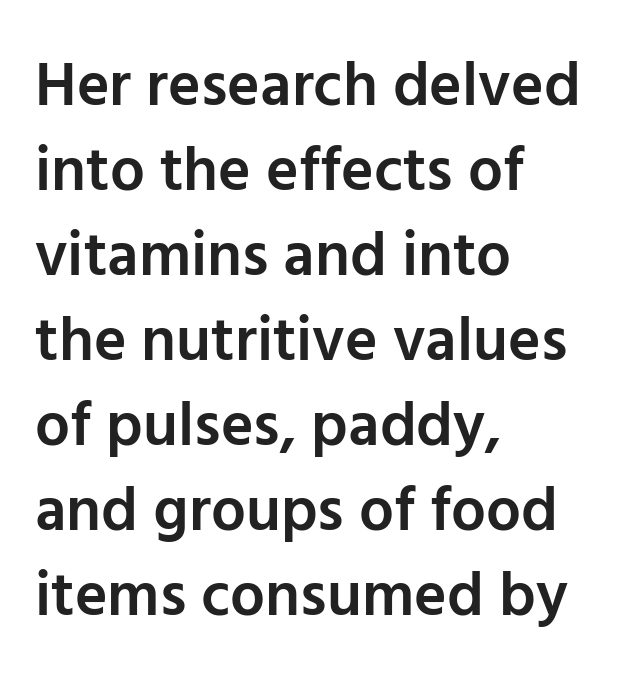
The image shows 62 px semibold sans-serif type, upright; set left-aligned, normal line spacing (1.37x), normal letter spacing, not underlined; low stroke contrast and a medium x-height.
